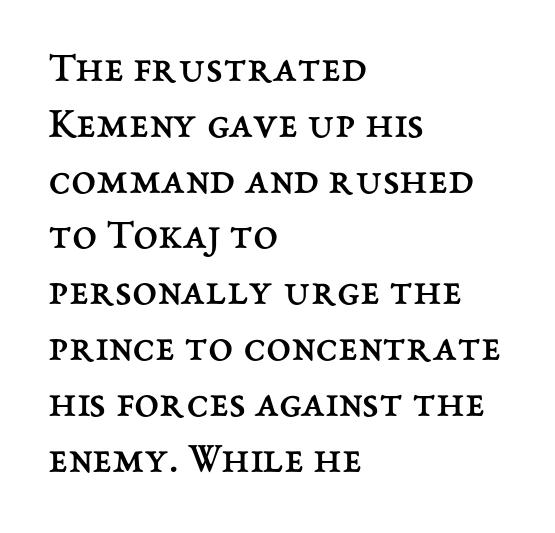
Line starts are locked; line ends wander. In terms of posture, this sample is upright. Spacing between characters is what you'd get straight out of the box. Caption: face not bold, strokes unweighted.
